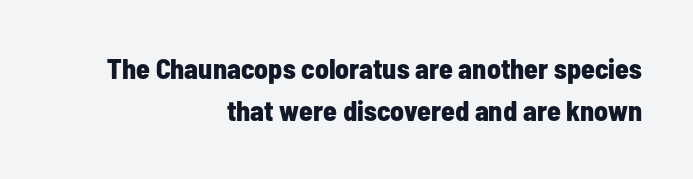
Q: Is the text bold? A: Yes.
Q: Is the text italic (slanted)? A: No, it is upright.
Q: Is the typeface a serif or a sans-serif typeface? A: Sans-serif.
Q: Is the text underlined? A: No.
Q: How is the paragraph aligned? A: Right-aligned.
Q: Is the spacing between letters normal or unusually wide? A: Normal.
Q: Is the spacing between lines tight, normal or loose? A: Normal.
Q: Width (condensed, normal, or wide)? A: Condensed.
Q: Stroke contrast? A: Low.
Q: x-height? A: Medium.
Q: Monospaced? A: No.
